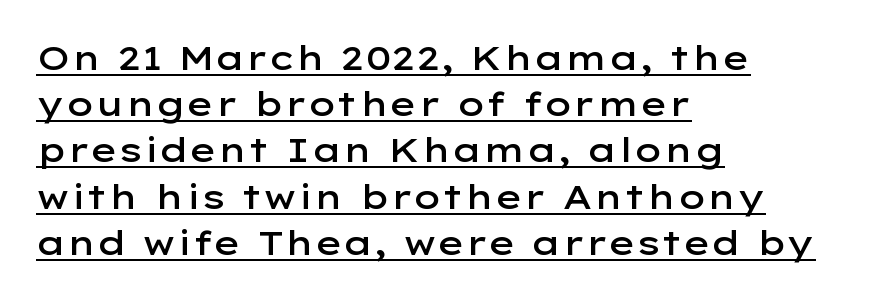
This rendering features underlined lettering. This sample has the flowing, uneven cadence of proportional lettering. Short and long lines alike share a common starting point at left. Italic: no, the glyphs are upright roman. Line spacing here is normal. The passage shown is semibold, sitting just below true bold.
